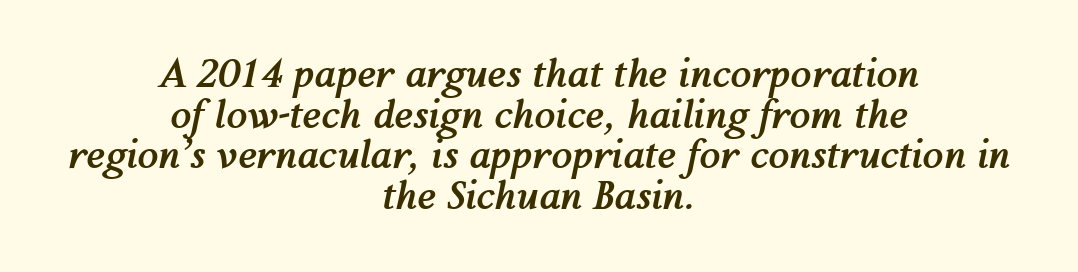
Designer's note — italics engaged. Glance below the letters and you will spot only blank space. The passage shown is typed in a proportional face where columns would drift. You could barely slide anything between these rows. The rendering uses a bold face; every stroke is thick and dark. Short and long lines alike share a common midpoint.
